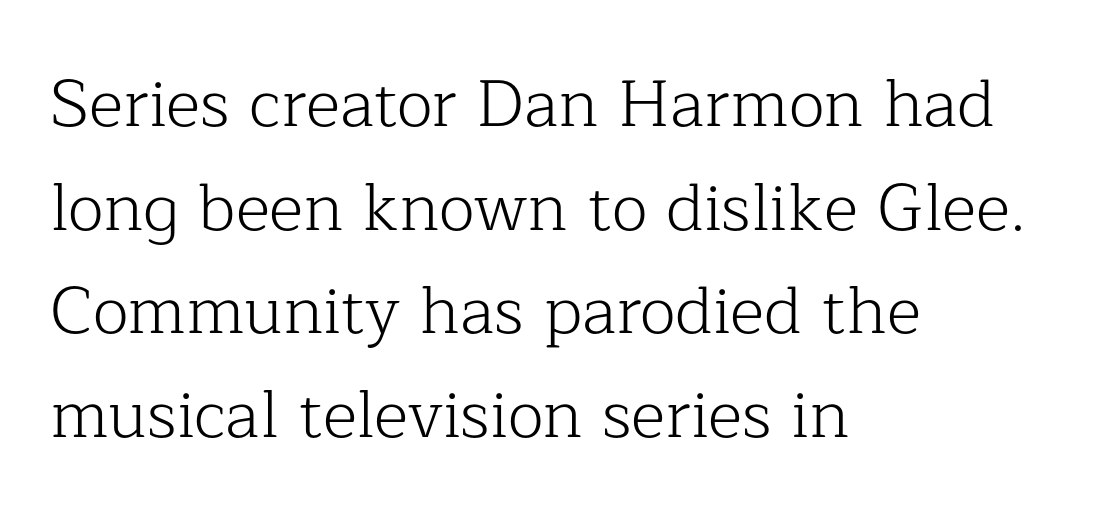
Varying glyph widths throughout — classic text-font behaviour. When letters stand straight like this, we call the style roman or upright. Regarding leading, the lines here are spaced in the standard way. The letters sit at their default tracking, neither squeezed nor spread.
